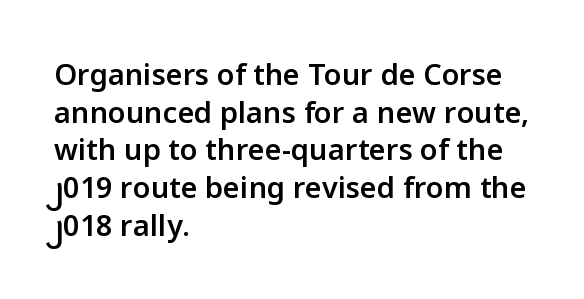
{"serif": "no", "italic": "no", "bold": "semi", "weight": "semibold", "width": "normal", "stroke_contrast": "low", "x_height": "medium", "monospaced": "no", "underline": "no", "align": "left", "line_spacing": "normal", "line_spacing_ratio": 1.3, "letter_spacing": "normal", "letter_spacing_em": 0.0, "glyph_px": 29}
